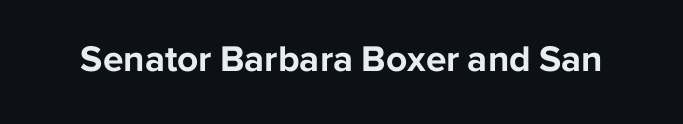
A typesetter would call this zero additional tracking. The zone under the glyphs is completely vacant. The designer went with a sans here, leaving each stem footless. Here the designer chose a conventional face with non-uniform glyph widths. Do the letters lean? They stand straight.
